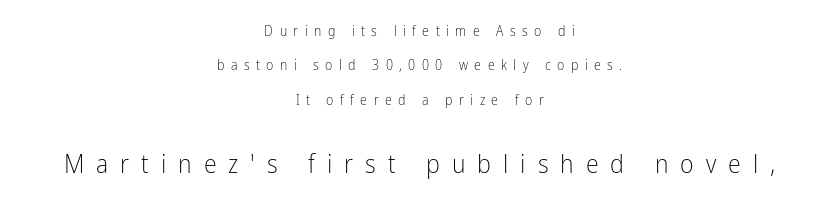
{"italic": "no", "bold": "no", "underline": "no", "align": "center", "line_spacing": "loose", "line_spacing_ratio": 2.45, "letter_spacing": "wide", "letter_spacing_em": 0.46, "larger_block": "second", "size_ratio": 1.86, "glyph_px": 26}
